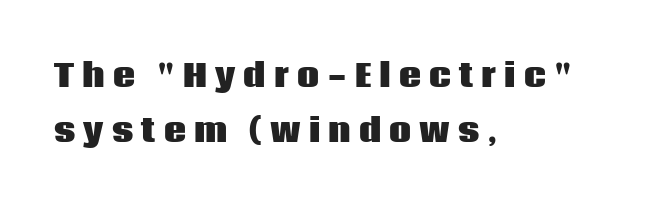
The image shows 31 px heavy sans-serif type, upright; set left-aligned, line spacing 1.79x, unusually wide letter spacing (+0.26 em), not underlined; low stroke contrast and a large x-height.
